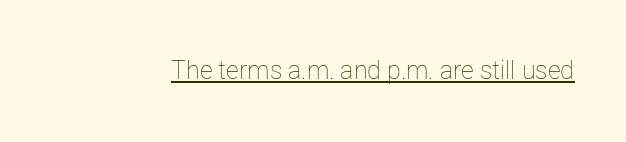
The letterforms sit at book weight or below. Posture: upright roman. Here the glyphs are tracked normally, forming tight word shapes. The words here are underlined.
